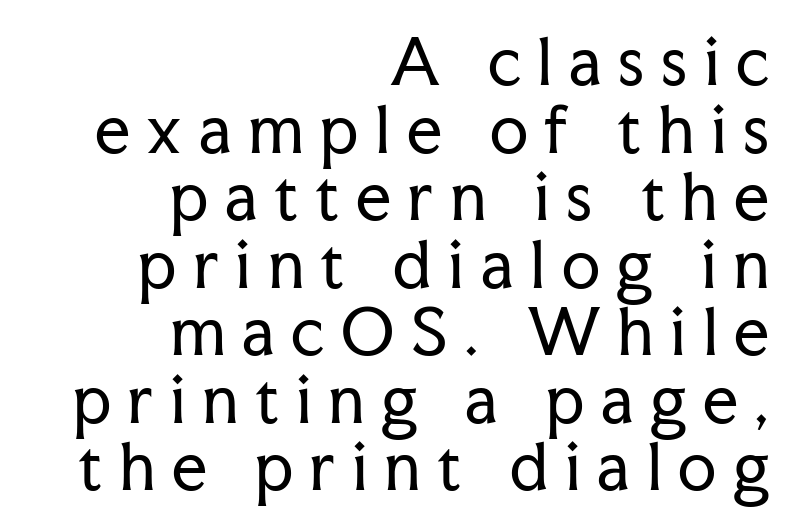
This is not heavy type; no bold has been used. Examine the stroke ends and you'll spot serifs. What's the leading like? Squeezed, with rows nearly overlapping. Italic: no, the glyphs are upright roman.
